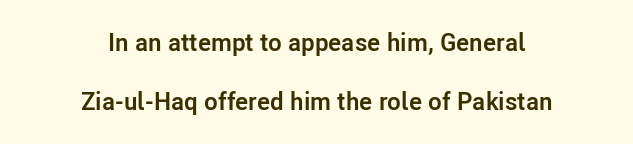
{"italic": "no", "bold": "yes", "underline": "no", "align": "center", "line_spacing": "loose", "line_spacing_ratio": 2.35, "letter_spacing": "normal", "letter_spacing_em": 0.0, "glyph_px": 25}
